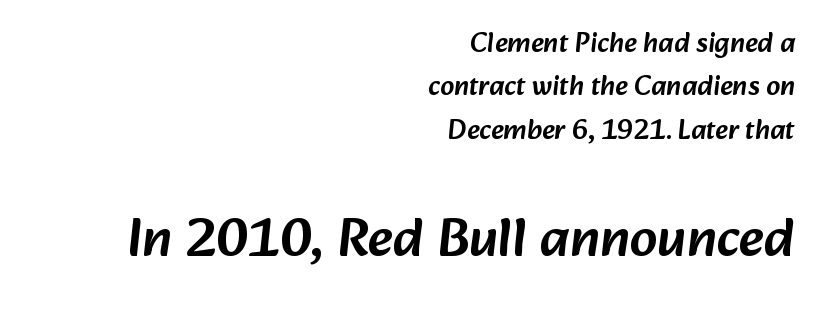
The image shows 55 px sans-serif type; set right-aligned, normal line spacing (1.55x), normal letter spacing, not underlined; the second (bottom) block is 1.96x larger; low stroke contrast and a medium x-height.
